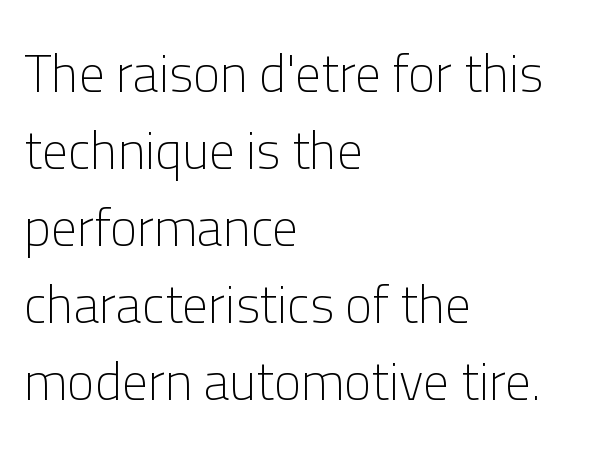
Proportional: the letters do not fall into vertical columns. Quick note: interline space is typical. Does the type have serifs? No, each stem ends abruptly. These lines keep a tight, regular rhythm from letter to letter.
